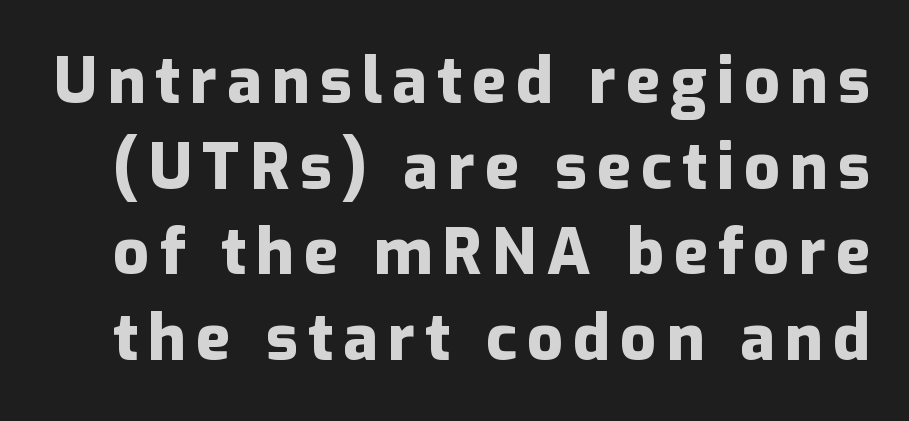
Check the space under the baseline: it is left empty. Emphasis by weight is at full strength: bold. Nothing sits at the stroke ends, so this counts as sans-serif. Whoever set this chose a conventional vertical rhythm. Character widths vary here, with narrow letters taking less room than wide ones. The lettering stays uniformly vertical, giving the passage a roman look.
